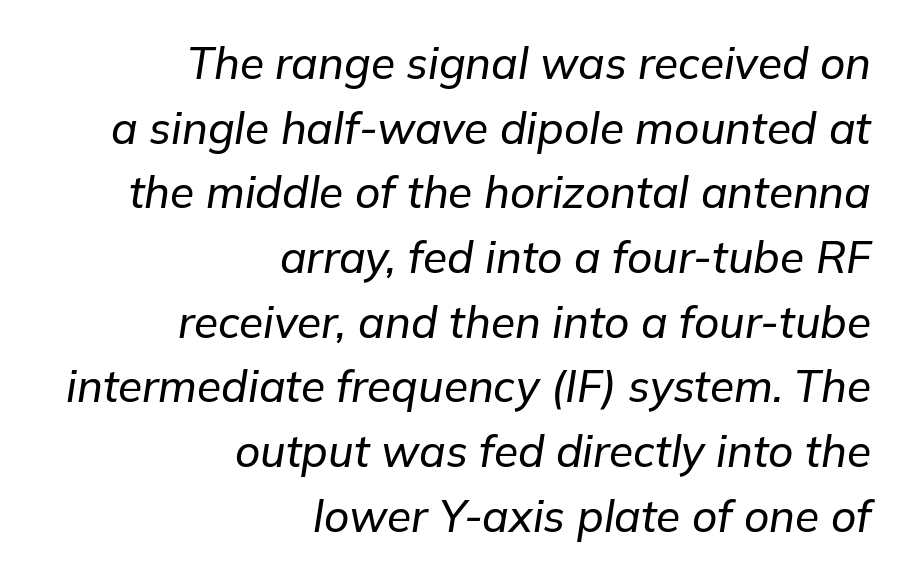
{"italic": "yes", "lean": "right", "slant_degrees": 9, "width": "normal", "stroke_contrast": "low", "x_height": "medium", "monospaced": "no", "underline": "no", "align": "right", "line_spacing": "normal", "line_spacing_ratio": 1.47, "letter_spacing": "normal", "letter_spacing_em": 0.0, "glyph_px": 44}
